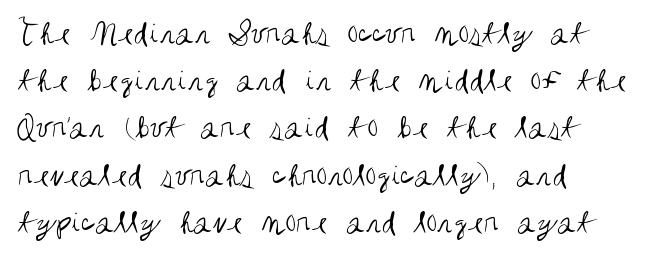
Q: Is the text bold? A: No.
Q: Is the typeface a serif or a sans-serif typeface? A: Sans-serif.
Q: Is the text underlined? A: No.
Q: How is the paragraph aligned? A: Left-aligned.
Q: Is the spacing between letters normal or unusually wide? A: Normal.
Q: Is the spacing between lines tight, normal or loose? A: Normal.
Q: Width (condensed, normal, or wide)? A: Condensed.
Q: Stroke contrast? A: Medium.
Q: x-height? A: Large.
Q: Monospaced? A: No.
